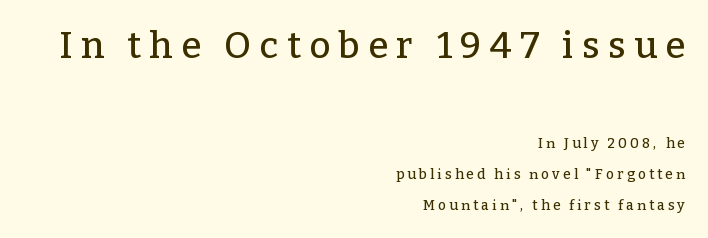
{"serif": "yes", "italic": "no", "width": "normal", "stroke_contrast": "low", "x_height": "medium", "monospaced": "no", "underline": "no", "align": "right", "line_spacing": "loose", "line_spacing_ratio": 2.21, "letter_spacing": "wide", "letter_spacing_em": 0.22, "larger_block": "first", "size_ratio": 2.64, "glyph_px": 37}
